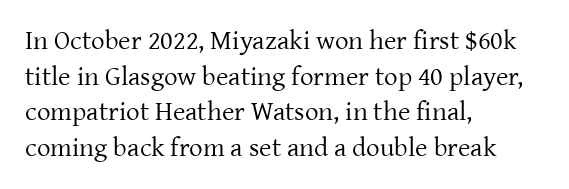
Notice how descenders clear the ascenders below comfortably — that's standard leading. Rule under the text: the space is simply empty. This rendering uses left alignment, leaving the right contour irregular. The type sits square on the baseline with zero lean. The font sits on the lighter half of the weight spectrum, regular included. The gaps between neighbouring characters are ordinary and unremarkable.
